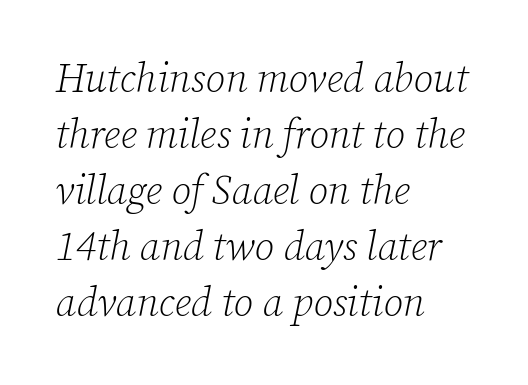
{"serif": "yes", "italic": "yes", "lean": "right", "slant_degrees": 12, "bold": "no", "weight": "light", "width": "normal", "stroke_contrast": "low", "x_height": "medium", "monospaced": "no", "underline": "no", "align": "left", "line_spacing": "normal", "line_spacing_ratio": 1.4, "letter_spacing": "normal", "letter_spacing_em": 0.0, "glyph_px": 40}
